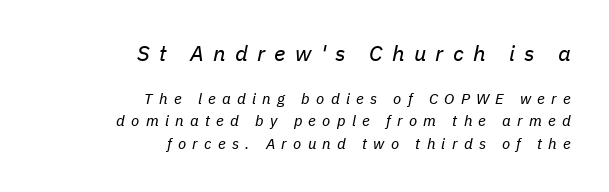
{"italic": "yes", "lean": "right", "slant_degrees": 11, "bold": "no", "underline": "no", "align": "right", "line_spacing": "normal", "line_spacing_ratio": 1.48, "letter_spacing": "wide", "letter_spacing_em": 0.42, "larger_block": "first", "size_ratio": 1.47, "glyph_px": 22}
